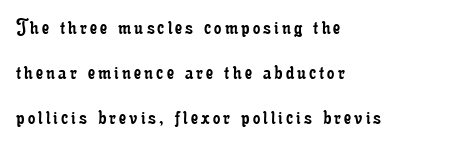
{"italic": "no", "bold": "no", "underline": "no", "align": "left", "line_spacing": "loose", "line_spacing_ratio": 1.96, "glyph_px": 23}
